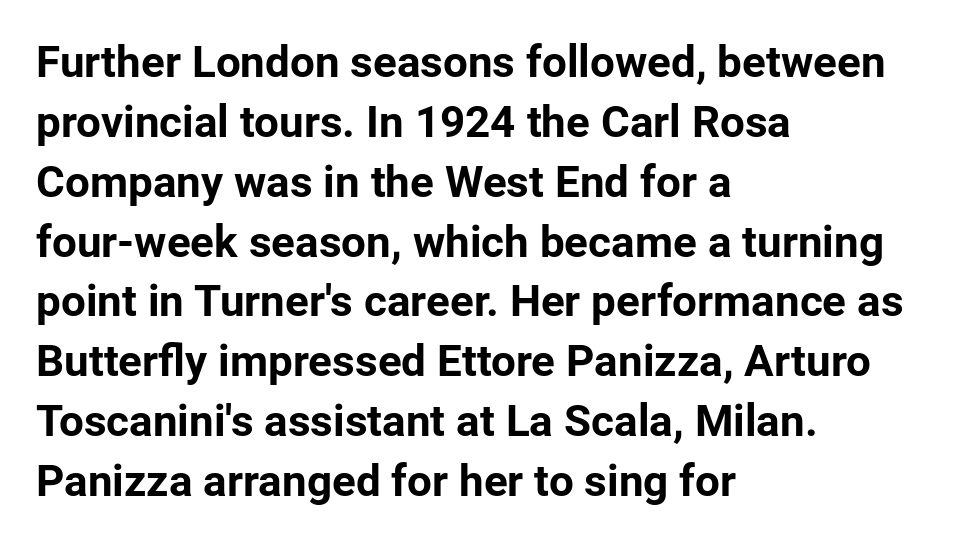
Evenly set lines give the paragraph a standard silhouette. A bare baseline throughout the passage. Here the glyphs are tracked normally, forming tight word shapes. When letters stand straight like this, we call the style roman or upright. The paragraph shown leans on its left margin.
